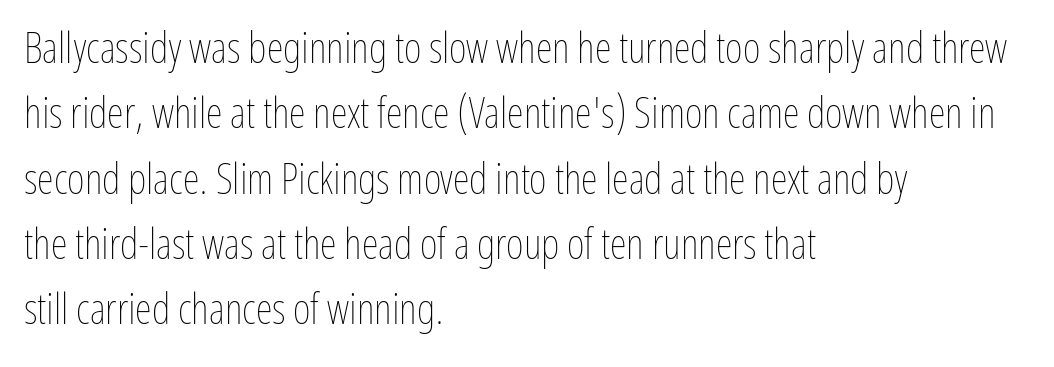
Q: Is the text bold? A: No.
Q: Is the text italic (slanted)? A: No, it is upright.
Q: Is the text underlined? A: No.
Q: How is the paragraph aligned? A: Left-aligned.
Q: Is the spacing between letters normal or unusually wide? A: Normal.
Q: Is the spacing between lines tight, normal or loose? A: Normal.
Q: Width (condensed, normal, or wide)? A: Condensed.
Q: Stroke contrast? A: Low.
Q: x-height? A: Medium.
Q: Monospaced? A: No.
